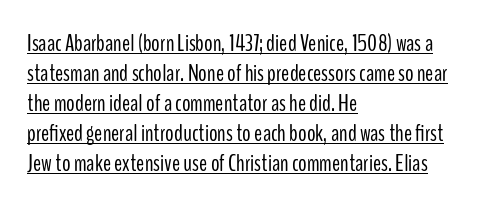
The letterforms sit shoulder to shoulder at normal distance. This sample is left-justified, so line endings fall wherever the words run out. Notice how a bar underscores the lettering throughout. Every stem runs plumb, perpendicular to the baseline. Baseline-to-baseline distance is the conventional proportion of letter height.
